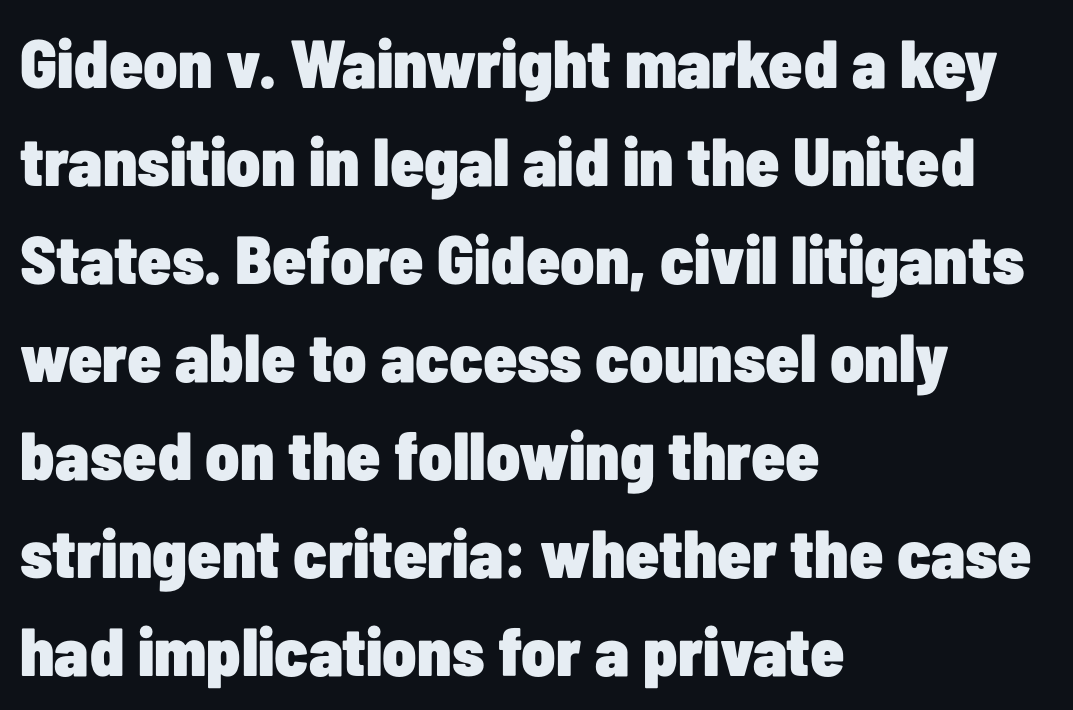
Q: Is the text bold? A: Yes.
Q: Is the text italic (slanted)? A: No, it is upright.
Q: Is the typeface a serif or a sans-serif typeface? A: Sans-serif.
Q: Is the text underlined? A: No.
Q: How is the paragraph aligned? A: Left-aligned.
Q: Is the spacing between letters normal or unusually wide? A: Normal.
Q: Is the spacing between lines tight, normal or loose? A: Normal.
Q: Width (condensed, normal, or wide)? A: Condensed.
Q: Stroke contrast? A: Low.
Q: x-height? A: Medium.
Q: Monospaced? A: No.
